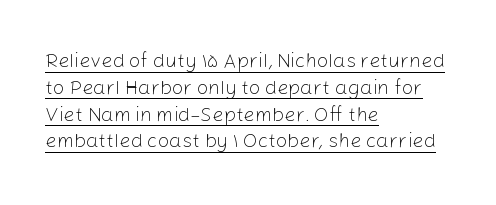
The face looks like a standard text weight, possibly lighter. Beneath each row of characters lies a ruled line. Compared with typical body copy, the letter spacing here is the same. Notice how the passage keeps a crisp vertical edge on the left only.
